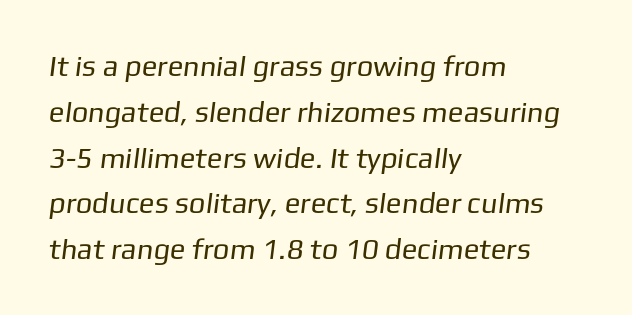
Q: Is the text bold? A: No.
Q: Is the typeface a serif or a sans-serif typeface? A: Sans-serif.
Q: Is the text underlined? A: No.
Q: How is the paragraph aligned? A: Left-aligned.
Q: Is the spacing between letters normal or unusually wide? A: Normal.
Q: Is the spacing between lines tight, normal or loose? A: Normal.
Q: Width (condensed, normal, or wide)? A: Normal.
Q: Stroke contrast? A: Low.
Q: x-height? A: Medium.
Q: Monospaced? A: No.
